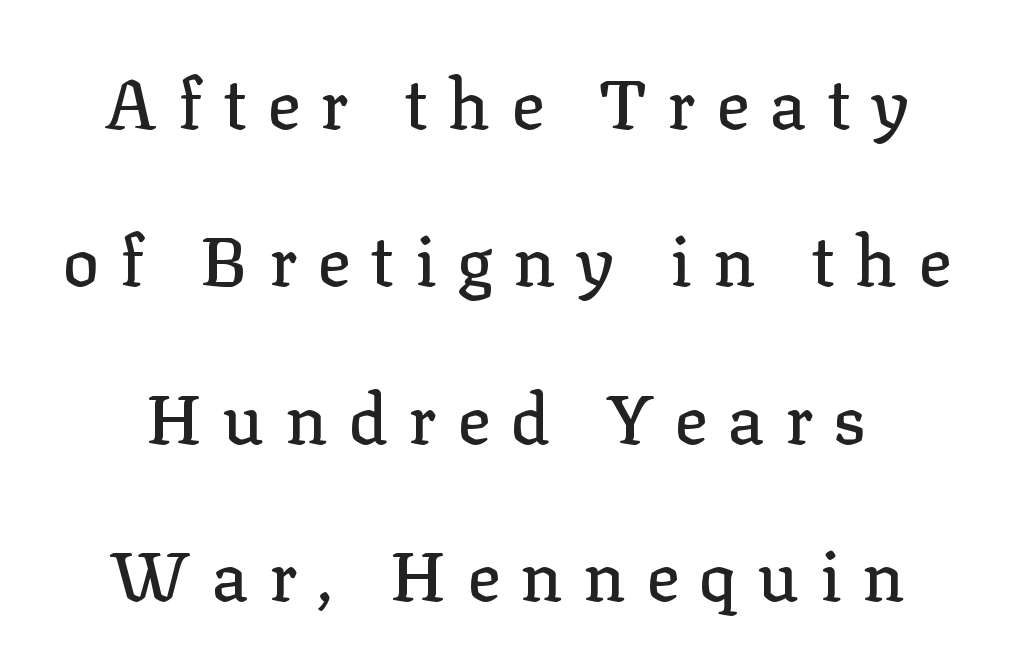
Q: Is the text italic (slanted)? A: No, it is upright.
Q: Is the typeface a serif or a sans-serif typeface? A: Serif.
Q: Is the text underlined? A: No.
Q: Is the spacing between letters normal or unusually wide? A: Unusually wide.
Q: Is the spacing between lines tight, normal or loose? A: Loose.
Q: Width (condensed, normal, or wide)? A: Normal.
Q: Stroke contrast? A: Low.
Q: x-height? A: Medium.
Q: Monospaced? A: No.
